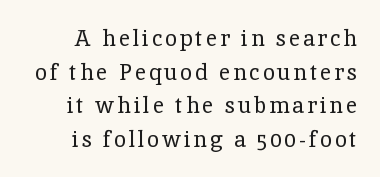
{"italic": "no", "bold": "no", "underline": "no", "line_spacing": "normal", "line_spacing_ratio": 1.53, "glyph_px": 22}
